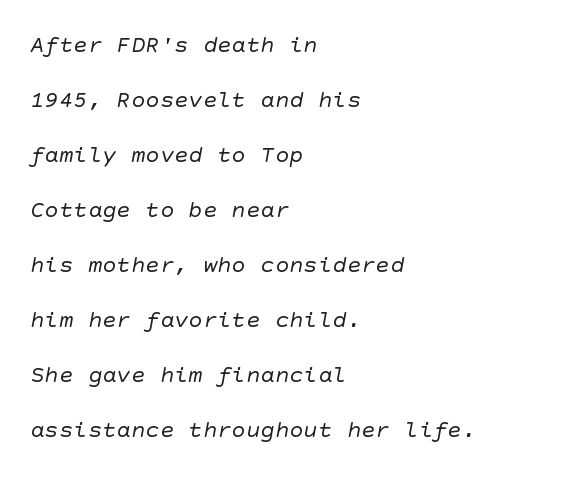
No word sits above an underline. One-word summary of the alignment: left. Weight: regular or lighter. A great deal of white space separates one row of letters from the next.
